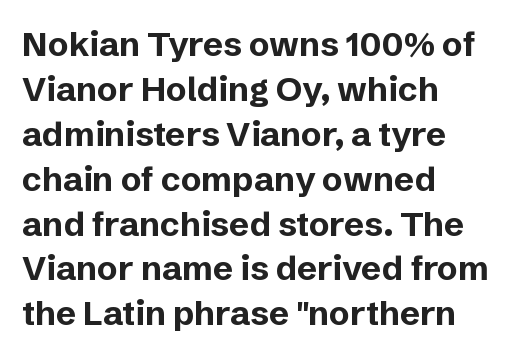
Q: Is the text bold? A: Yes.
Q: Is the text italic (slanted)? A: No, it is upright.
Q: Is the typeface a serif or a sans-serif typeface? A: Sans-serif.
Q: Is the text underlined? A: No.
Q: How is the paragraph aligned? A: Left-aligned.
Q: Is the spacing between letters normal or unusually wide? A: Normal.
Q: Is the spacing between lines tight, normal or loose? A: Normal.
Q: Width (condensed, normal, or wide)? A: Normal.
Q: Stroke contrast? A: Low.
Q: x-height? A: Medium.
Q: Monospaced? A: No.
